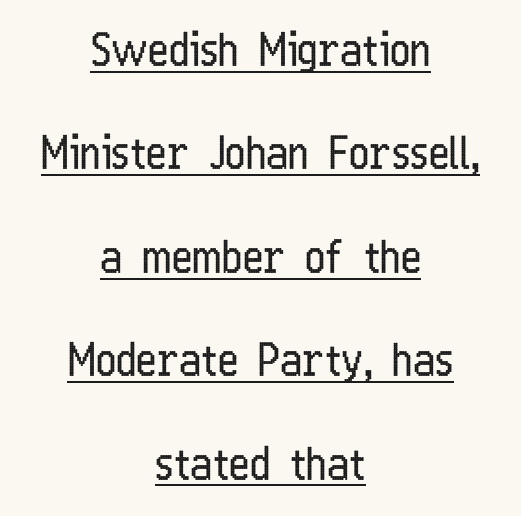
{"serif": "no", "italic": "no", "bold": "no", "weight": "regular", "width": "condensed", "stroke_contrast": "low", "x_height": "medium", "monospaced": "no", "underline": "yes", "align": "center", "line_spacing": "loose", "line_spacing_ratio": 2.35, "letter_spacing": "normal", "letter_spacing_em": 0.0, "glyph_px": 44}
